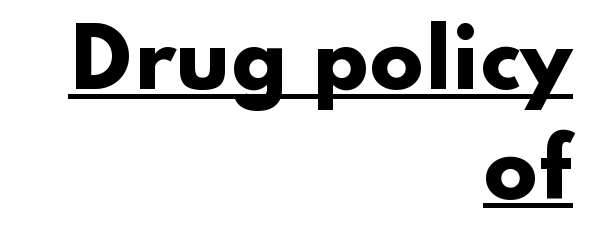
{"serif": "no", "italic": "no", "bold": "yes", "weight": "heavy", "width": "wide", "stroke_contrast": "low", "x_height": "small", "monospaced": "no", "underline": "yes", "align": "right", "line_spacing": "normal", "line_spacing_ratio": 1.37, "letter_spacing": "normal", "letter_spacing_em": 0.0, "glyph_px": 80}
